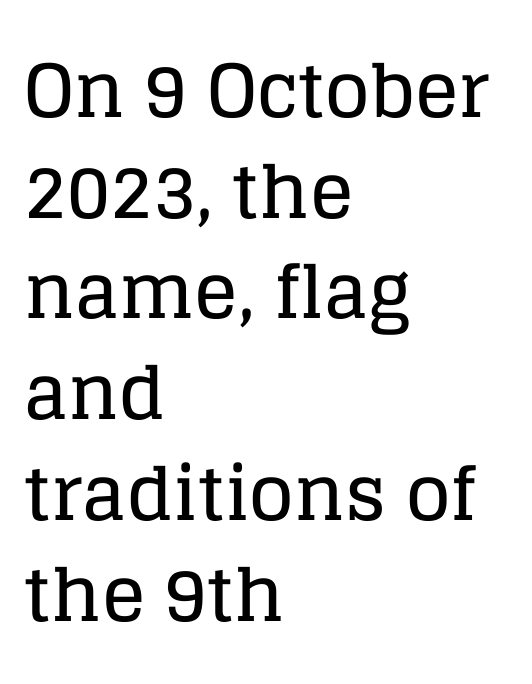
Q: Is the text italic (slanted)? A: No, it is upright.
Q: Is the typeface a serif or a sans-serif typeface? A: Serif.
Q: Is the text underlined? A: No.
Q: How is the paragraph aligned? A: Left-aligned.
Q: Is the spacing between letters normal or unusually wide? A: Normal.
Q: Is the spacing between lines tight, normal or loose? A: Normal.
Q: Width (condensed, normal, or wide)? A: Normal.
Q: Stroke contrast? A: Low.
Q: x-height? A: Large.
Q: Monospaced? A: No.
